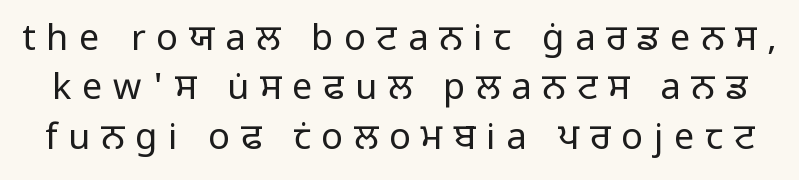
Q: Is the text bold? A: No.
Q: Is the text italic (slanted)? A: No, it is upright.
Q: Is the typeface a serif or a sans-serif typeface? A: Sans-serif.
Q: Is the text underlined? A: No.
Q: Is the spacing between letters normal or unusually wide? A: Unusually wide.
Q: Is the spacing between lines tight, normal or loose? A: Normal.
Q: Width (condensed, normal, or wide)? A: Normal.
Q: Stroke contrast? A: Low.
Q: x-height? A: Medium.
Q: Monospaced? A: No.
